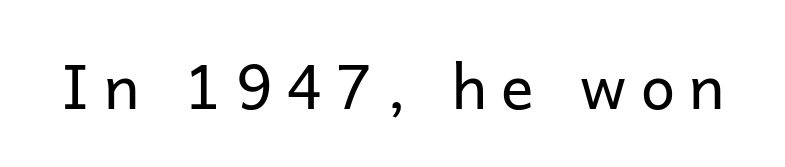
Q: Is the text bold? A: No.
Q: Is the text italic (slanted)? A: No, it is upright.
Q: Is the typeface a serif or a sans-serif typeface? A: Sans-serif.
Q: Is the text underlined? A: No.
Q: Is the spacing between letters normal or unusually wide? A: Unusually wide.
Q: Width (condensed, normal, or wide)? A: Normal.
Q: Stroke contrast? A: Low.
Q: x-height? A: Medium.
Q: Monospaced? A: No.
